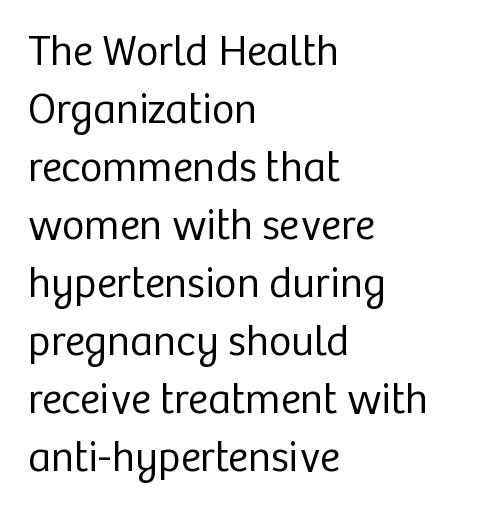
{"serif": "no", "italic": "no", "bold": "no", "weight": "regular", "width": "normal", "stroke_contrast": "low", "x_height": "medium", "monospaced": "no", "underline": "no", "align": "left", "line_spacing": "normal", "line_spacing_ratio": 1.35, "letter_spacing": "normal", "letter_spacing_em": 0.0, "glyph_px": 43}
